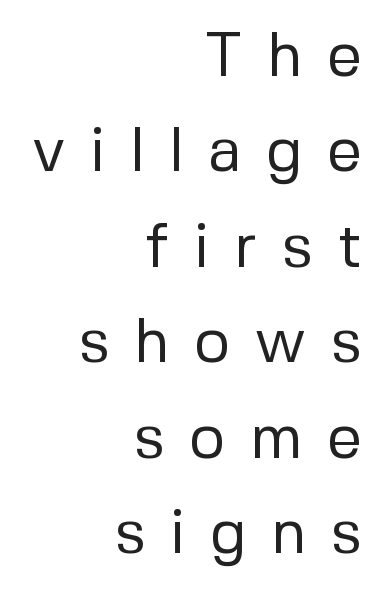
A typesetter would call this heavily tracked-out type. The paragraph has a hard right edge and a soft left edge. The baseline area is clear. The weight would be labelled regular, book, light, or lighter still. A typesetter would label this face a sans. The rendering uses natural spacing where letterforms have individual widths.
